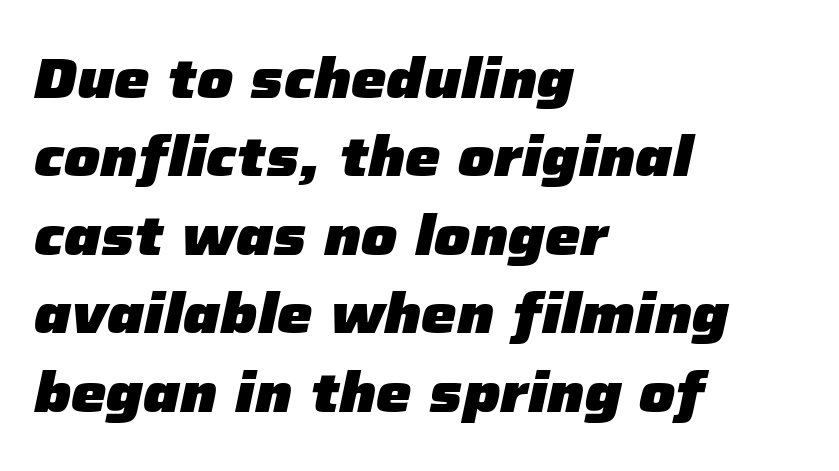
The image shows 56 px heavy type, italic (leaning right); set left-aligned, normal line spacing (1.4x), normal letter spacing, not underlined; low stroke contrast and a medium x-height.
